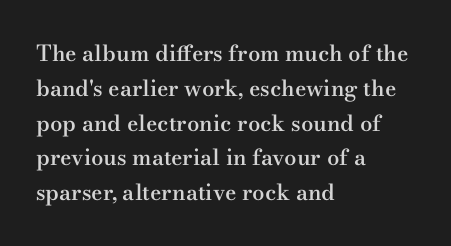
Firm but not heavy-handed strokes: this text is semibold. The specimen omits any rule beneath the text block's lines. Ordinary non-slanted type is in use. Each new line begins a customary step beneath the previous one. The line texture is even and compact thanks to regular tracking.
